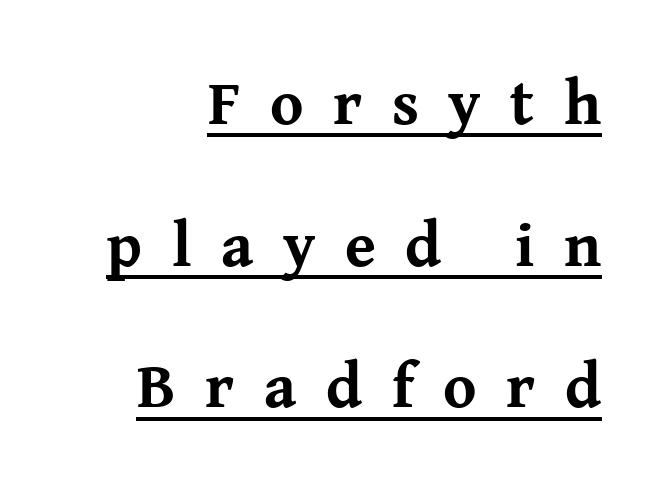
The image shows 63 px bold serif type, upright; set right-aligned, loose line spacing (2.25x), unusually wide letter spacing (+0.47 em), underlined; medium stroke contrast and a medium x-height.
